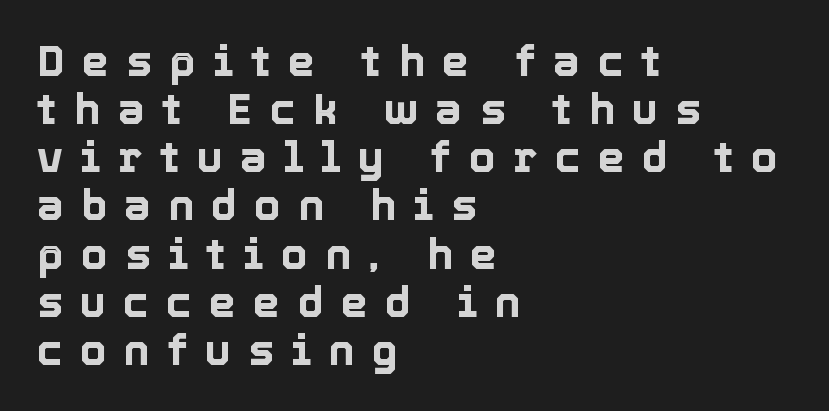
{"italic": "no", "width": "normal", "x_height": "medium", "monospaced": "no", "underline": "no", "align": "left", "line_spacing": "tight", "line_spacing_ratio": 1.12, "letter_spacing": "wide", "letter_spacing_em": 0.4, "glyph_px": 43}
